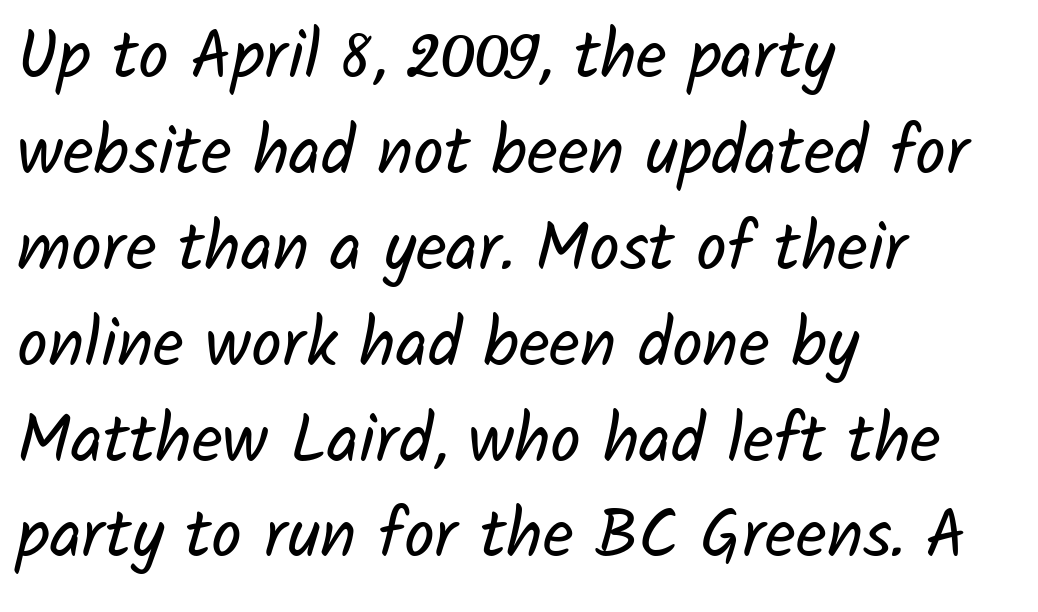
The passage shown is not underscored anywhere. The rendering uses a moderate line-height, typical for paragraphs. This reads as an unemphasized weight, regular at the heaviest. Does the type have serifs? No, each stem ends abruptly. Between one letter and the next there's only the usual sliver of space. A typesetter would call this proportional, since set widths differ per character.
